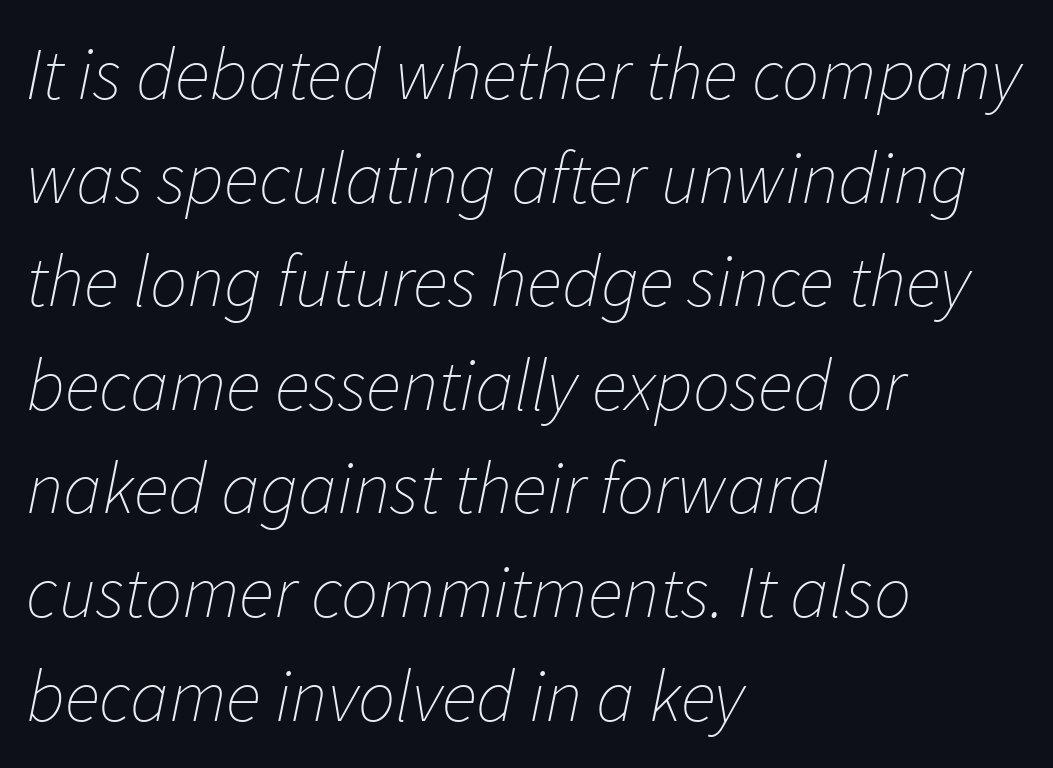
{"italic": "yes", "lean": "right", "slant_degrees": 11, "bold": "no", "weight": "thin", "width": "normal", "stroke_contrast": "low", "x_height": "medium", "monospaced": "no", "underline": "no", "align": "left", "line_spacing": "normal", "line_spacing_ratio": 1.4, "letter_spacing": "normal", "letter_spacing_em": 0.0, "glyph_px": 74}
